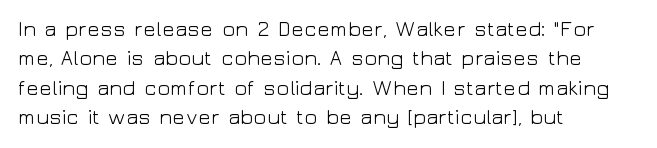
Q: Is the text bold? A: No.
Q: Is the text italic (slanted)? A: No, it is upright.
Q: Is the text underlined? A: No.
Q: How is the paragraph aligned? A: Left-aligned.
Q: Is the spacing between letters normal or unusually wide? A: Normal.
Q: Is the spacing between lines tight, normal or loose? A: Normal.
